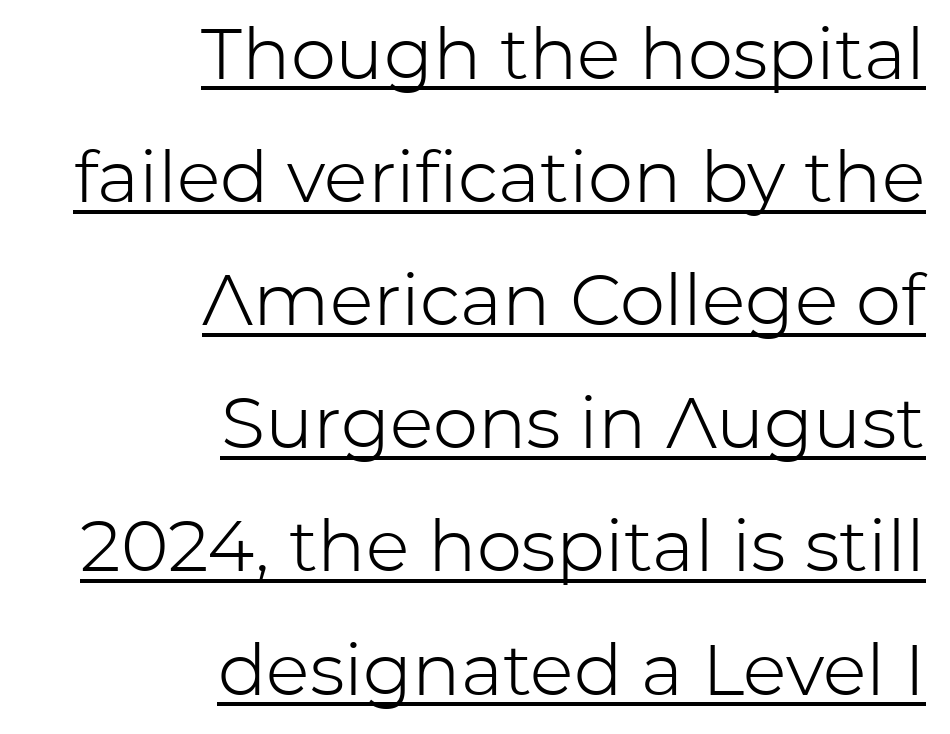
Ink coverage per letter is moderate at most. The characters display no serif detailing; their extremities are plain. The compositor pushed each line to the right boundary. Observe the ordinary spacing: letters are neighbours, not strangers. These lines were composed using upright roman letters.
